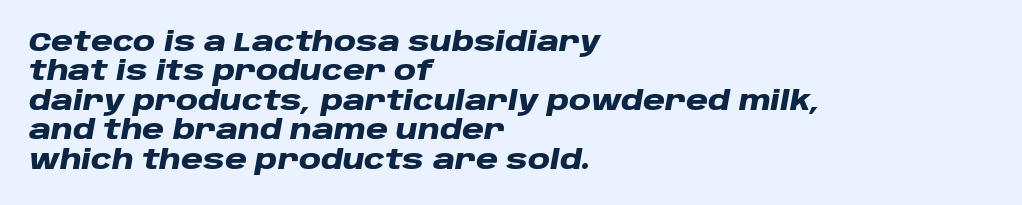
Q: Is the text bold? A: Yes.
Q: Is the text italic (slanted)? A: Yes, it leans right by about 10 degrees.
Q: Is the text underlined? A: No.
Q: How is the paragraph aligned? A: Left-aligned.
Q: Is the spacing between letters normal or unusually wide? A: Normal.
Q: Is the spacing between lines tight, normal or loose? A: Tight.
